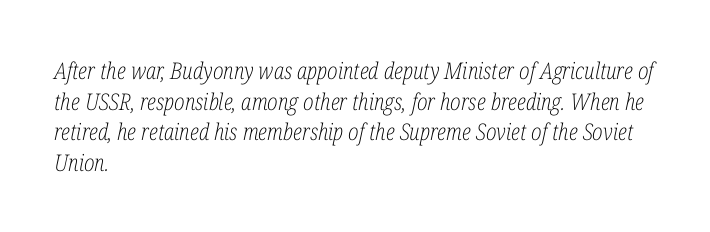
How would I describe the line gaps? Plain and ordinary. Line beginnings align vertically; line endings do not. Designer's note — italics engaged. A clean baseline with only descenders dipping below it. This rendering leaves character spacing at its baseline value.
